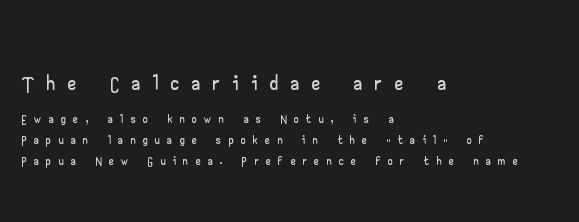
The image shows 31 px wide sans-serif type, upright; set left-aligned, line spacing 1.17x, unusually wide letter spacing (+0.44 em), not underlined; the first (top) block is 1.72x larger; low stroke contrast and a small x-height.
